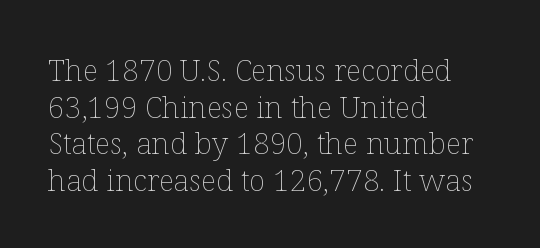
{"italic": "no", "bold": "no", "weight": "thin", "width": "normal", "stroke_contrast": "low", "x_height": "medium", "monospaced": "no", "underline": "no", "align": "left", "line_spacing_ratio": 1.22, "letter_spacing": "normal", "letter_spacing_em": 0.0, "glyph_px": 30}
